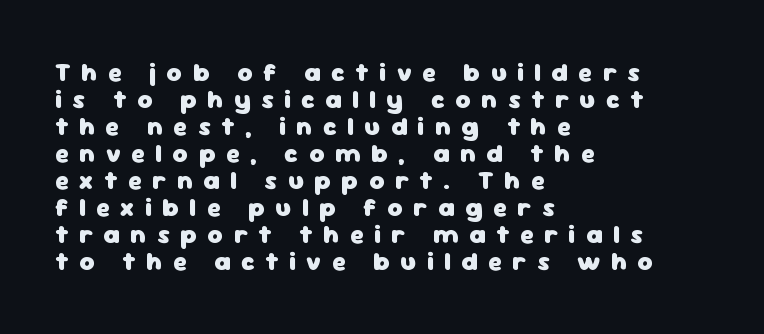
The image shows 26 px bold type, upright; set left-aligned, tight line spacing (1.04x), unusually wide letter spacing (+0.4 em), not underlined.
